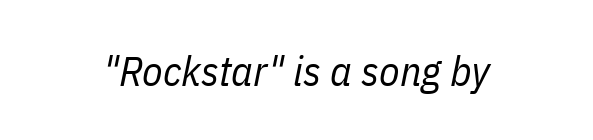
The image shows 42 px regular-weight, condensed type, italic (leaning right); set normal letter spacing, not underlined; low stroke contrast and a medium x-height.
